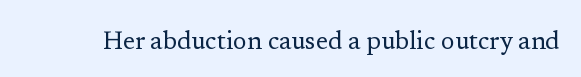
The image shows 25 px text type, upright; set normal letter spacing, not underlined.
